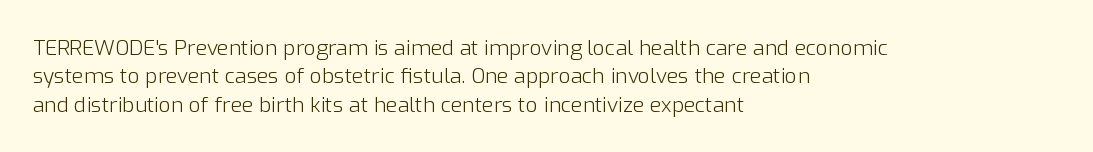
The image shows 21 px text type, upright; set left-aligned, normal line spacing (1.35x), normal letter spacing, not underlined.
